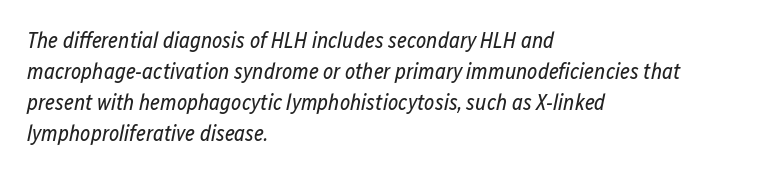
The space between consecutive lines is moderate. Heft: none added — not bold. The face used here has a pronounced slope to its letters. No extra tracking has been applied to these lines. This rendering uses left alignment, leaving the right contour irregular. The words here are not underlined.
